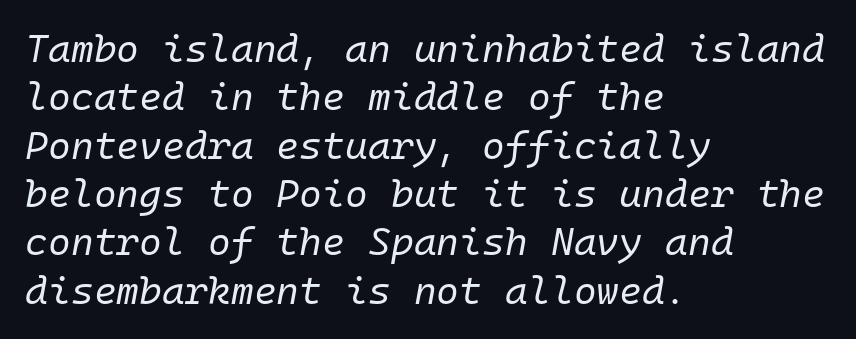
{"italic": "yes", "lean": "right", "slant_degrees": 10, "bold": "no", "weight": "regular", "width": "normal", "stroke_contrast": "low", "x_height": "medium", "monospaced": "yes", "underline": "no", "align": "left", "line_spacing_ratio": 1.24, "letter_spacing": "normal", "letter_spacing_em": 0.0, "glyph_px": 39}
